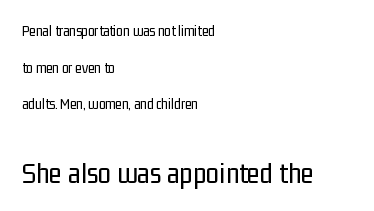
The image shows 30 px regular-weight, condensed sans-serif type, upright; set left-aligned, loose line spacing (2.44x), normal letter spacing, not underlined; the second (bottom) block is 2.0x larger; low stroke contrast and a medium x-height.
